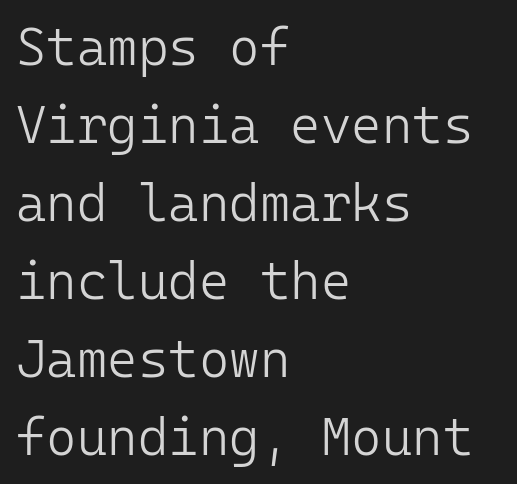
The image shows 52 px light sans-serif type, upright, monospaced; set left-aligned, normal line spacing (1.5x), normal letter spacing, not underlined; low stroke contrast and a medium x-height.
